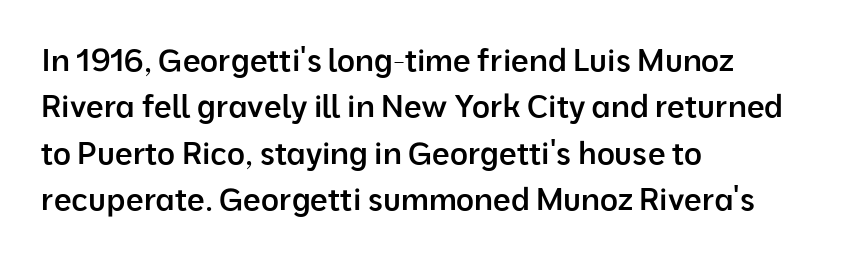
{"serif": "no", "italic": "no", "bold": "semi", "weight": "semibold", "width": "normal", "stroke_contrast": "low", "x_height": "medium", "monospaced": "no", "underline": "no", "align": "left", "line_spacing": "normal", "line_spacing_ratio": 1.5, "letter_spacing": "normal", "letter_spacing_em": 0.0, "glyph_px": 31}
